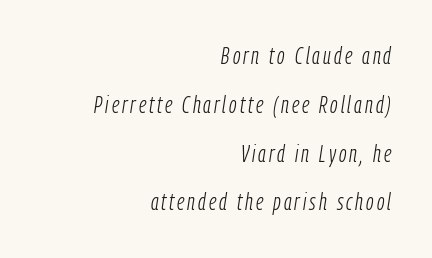
Bold? No — there's no thickening of the strokes. Line spacing here is loose. Right-aligned paragraph, ragged on the left. The area under the type is left untouched. The lettering tilts uniformly, giving the passage an italic look.
